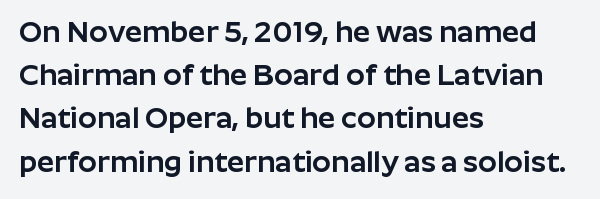
The image shows 30 px sans-serif type, upright; set left-aligned, normal line spacing (1.44x), normal letter spacing, not underlined; low stroke contrast and a medium x-height.
